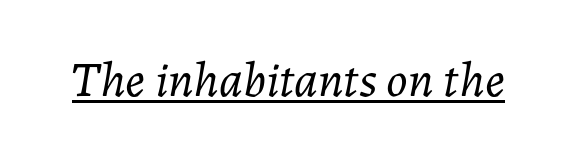
Underlining? Definitely there. This reads as an unemphasized weight, regular at the heaviest. You could not count columns in this text — the font is proportionally spaced. A typesetter would call this zero additional tracking.
